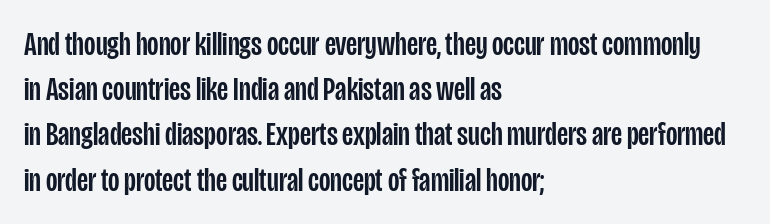
Q: Is the text italic (slanted)? A: No, it is upright.
Q: Is the typeface a serif or a sans-serif typeface? A: Sans-serif.
Q: Is the text underlined? A: No.
Q: How is the paragraph aligned? A: Left-aligned.
Q: Is the spacing between letters normal or unusually wide? A: Normal.
Q: Is the spacing between lines tight, normal or loose? A: Normal.
Q: Width (condensed, normal, or wide)? A: Condensed.
Q: Stroke contrast? A: Low.
Q: x-height? A: Large.
Q: Monospaced? A: No.
